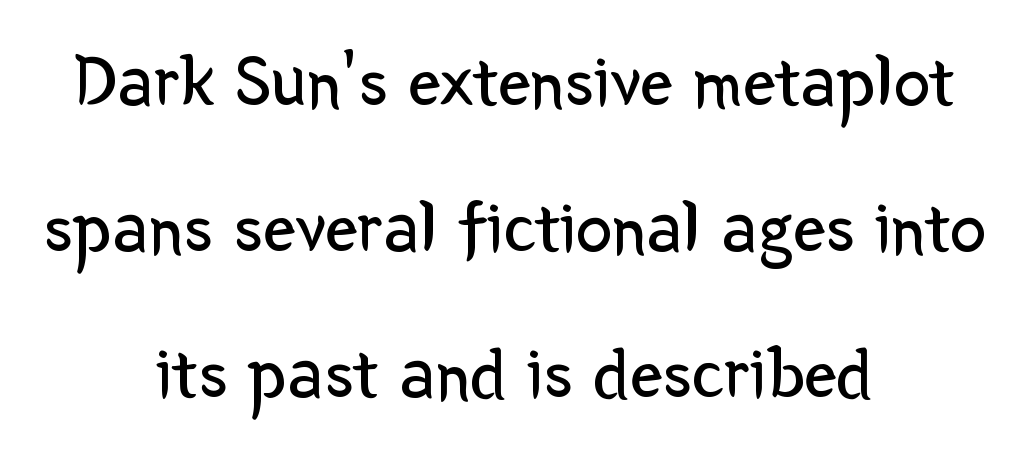
The image shows 73 px regular-weight sans-serif type, upright; set centered, loose line spacing (2.0x), normal letter spacing, not underlined; low stroke contrast and a medium x-height.
